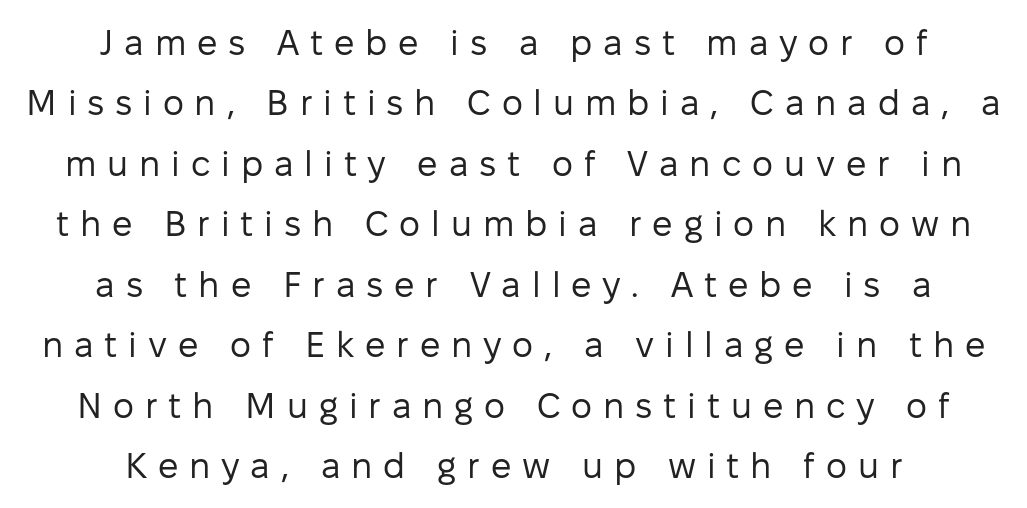
The image shows 36 px regular-weight sans-serif type, upright; set centered, normal line spacing (1.68x), unusually wide letter spacing (+0.3 em), not underlined; low stroke contrast and a medium x-height.
